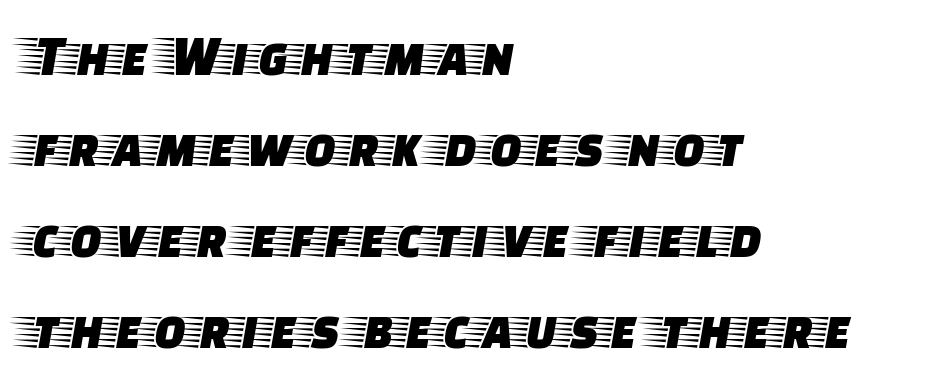
The image shows 59 px wide serif type; set left-aligned, normal line spacing (1.54x), normal letter spacing, not underlined; low stroke contrast and a large x-height.
